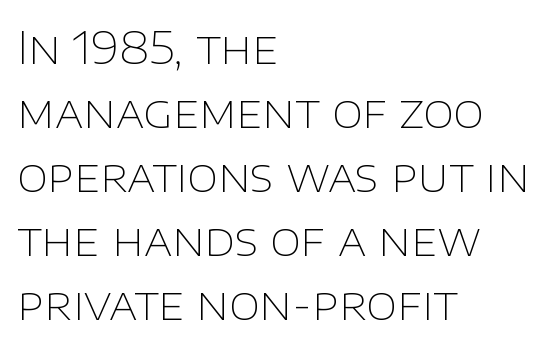
{"serif": "no", "italic": "no", "bold": "no", "weight": "thin", "width": "normal", "stroke_contrast": "low", "x_height": "large", "monospaced": "no", "underline": "no", "align": "left", "line_spacing": "normal", "line_spacing_ratio": 1.42, "letter_spacing": "normal", "letter_spacing_em": 0.0, "glyph_px": 45}
